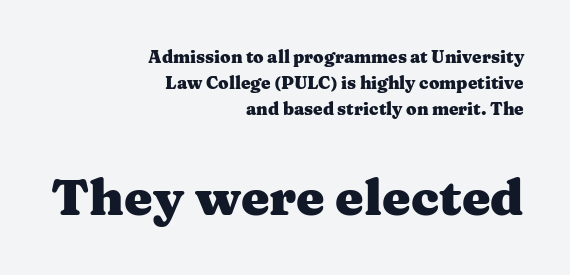
{"serif": "yes", "italic": "no", "bold": "yes", "weight": "heavy", "width": "wide", "stroke_contrast": "medium", "x_height": "medium", "monospaced": "no", "underline": "no", "align": "right", "line_spacing": "normal", "line_spacing_ratio": 1.54, "letter_spacing": "normal", "letter_spacing_em": 0.0, "larger_block": "second", "size_ratio": 3.0, "glyph_px": 51}
